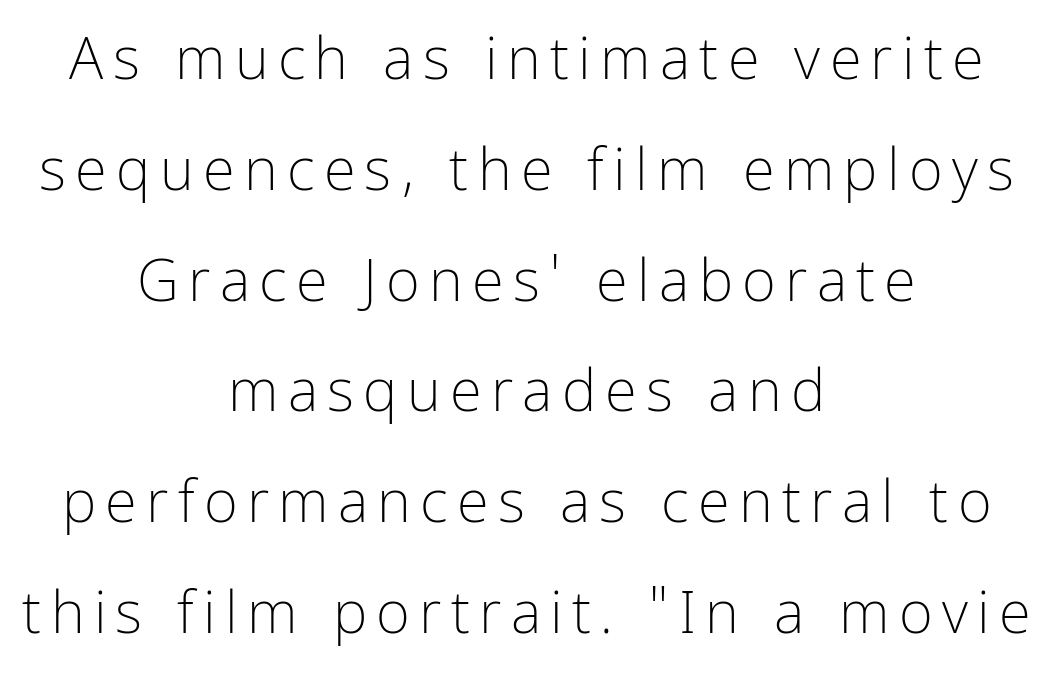
Posture: straight, roman, zero tilt. These lines are composed in type without serifs. A light-to-regular cut is what we see here. One glance says open: line gaps are wider than usual. This sample has the flowing, uneven cadence of proportional lettering.
